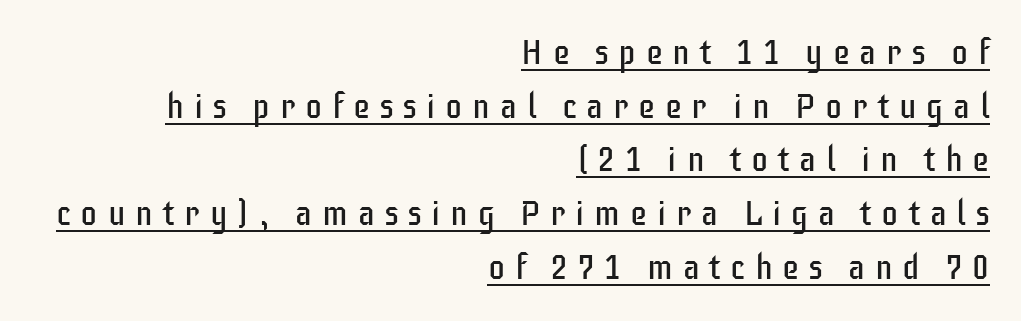
Q: Is the text bold? A: No.
Q: Is the text italic (slanted)? A: No, it is upright.
Q: Is the typeface a serif or a sans-serif typeface? A: Sans-serif.
Q: Is the text underlined? A: Yes.
Q: How is the paragraph aligned? A: Right-aligned.
Q: Is the spacing between letters normal or unusually wide? A: Unusually wide.
Q: Is the spacing between lines tight, normal or loose? A: Normal.
Q: Width (condensed, normal, or wide)? A: Condensed.
Q: Stroke contrast? A: Low.
Q: x-height? A: Large.
Q: Monospaced? A: No.
